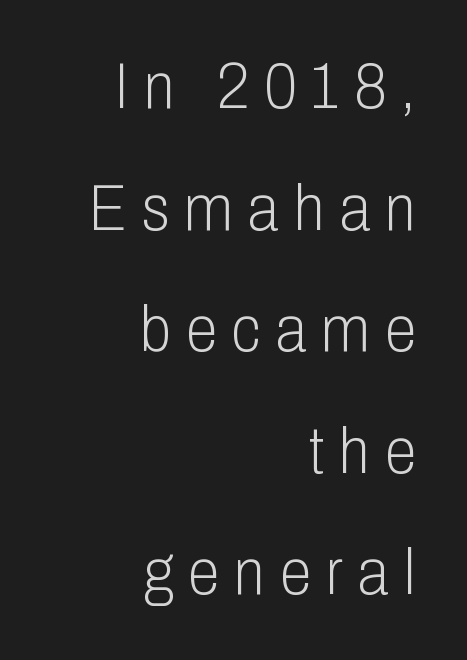
Honestly, the letter spacing is so wide it's the main thing you notice. Line ends are locked; line starts wander. Beneath every word, the page is bare. The passage shown is not bold in any degree.
